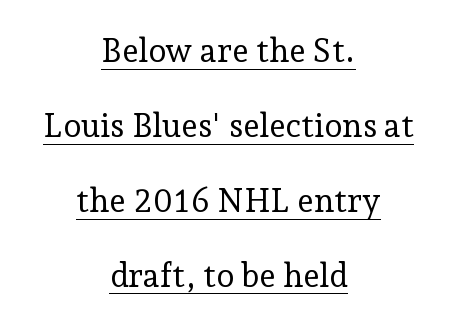
The image shows 33 px regular-weight serif type, upright; set centered, loose line spacing (2.27x), normal letter spacing, underlined; low stroke contrast and a medium x-height.
